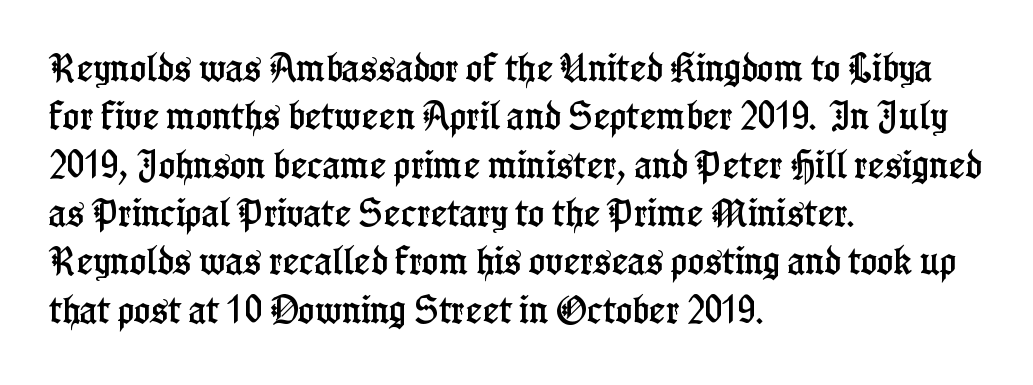
Q: Is the text italic (slanted)? A: No, it is upright.
Q: Is the typeface a serif or a sans-serif typeface? A: Serif.
Q: Is the text underlined? A: No.
Q: How is the paragraph aligned? A: Left-aligned.
Q: Is the spacing between letters normal or unusually wide? A: Normal.
Q: Is the spacing between lines tight, normal or loose? A: Normal.
Q: Width (condensed, normal, or wide)? A: Condensed.
Q: Stroke contrast? A: Low.
Q: x-height? A: Medium.
Q: Monospaced? A: No.
